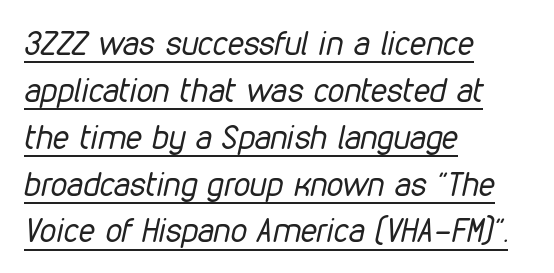
The image shows 33 px regular-weight, condensed type, italic (leaning right); set left-aligned, normal line spacing (1.42x), normal letter spacing, underlined; low stroke contrast and a medium x-height.
